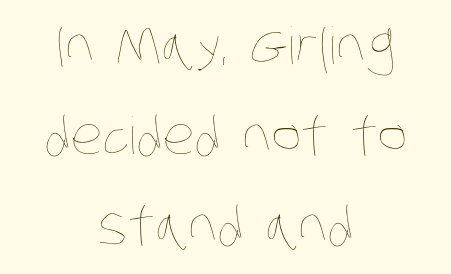
{"bold": "no", "weight": "thin", "width": "condensed", "stroke_contrast": "low", "x_height": "large", "monospaced": "no", "underline": "no", "align": "center", "line_spacing_ratio": 1.76, "letter_spacing": "normal", "letter_spacing_em": 0.0, "glyph_px": 51}
